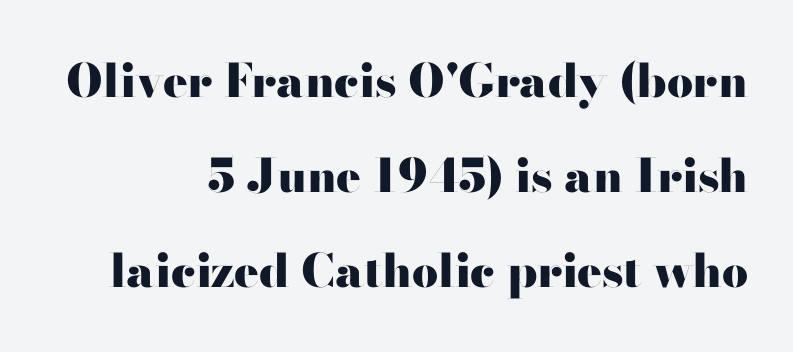
A typesetter would call this leading open, well beyond the default. The zone under the glyphs is completely vacant. This is heavy type, rendered in bold. In terms of letterspacing, this is plain default setting. I'd call this a sans setting — the letters go barefoot. The passage shown is typed in a proportional face where columns would drift.
